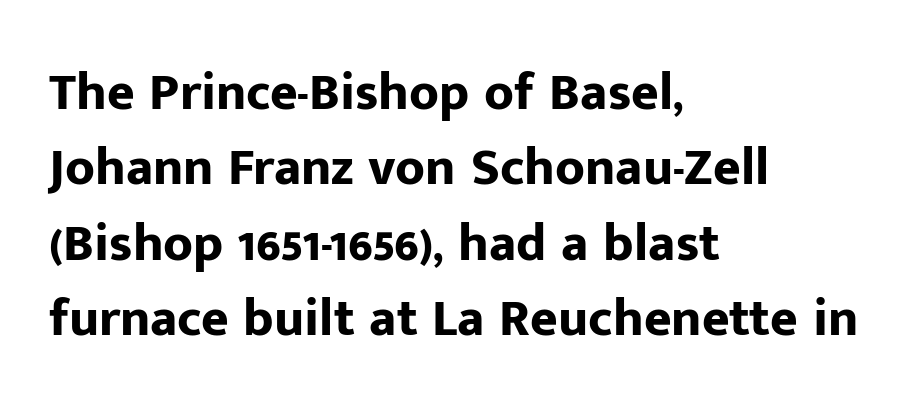
Q: Is the text bold? A: Yes.
Q: Is the text italic (slanted)? A: No, it is upright.
Q: Is the typeface a serif or a sans-serif typeface? A: Sans-serif.
Q: Is the text underlined? A: No.
Q: How is the paragraph aligned? A: Left-aligned.
Q: Is the spacing between letters normal or unusually wide? A: Normal.
Q: Is the spacing between lines tight, normal or loose? A: Normal.
Q: Width (condensed, normal, or wide)? A: Normal.
Q: Stroke contrast? A: Low.
Q: x-height? A: Medium.
Q: Monospaced? A: No.
